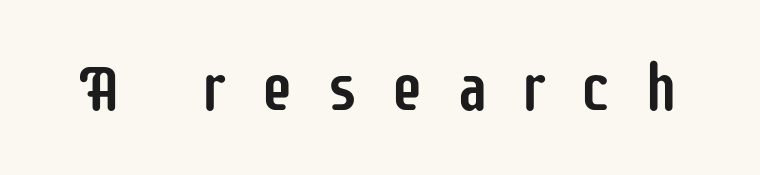
{"serif": "no", "italic": "no", "width": "condensed", "stroke_contrast": "low", "x_height": "large", "monospaced": "no", "underline": "no", "letter_spacing": "wide", "letter_spacing_em": 0.5, "glyph_px": 65}
